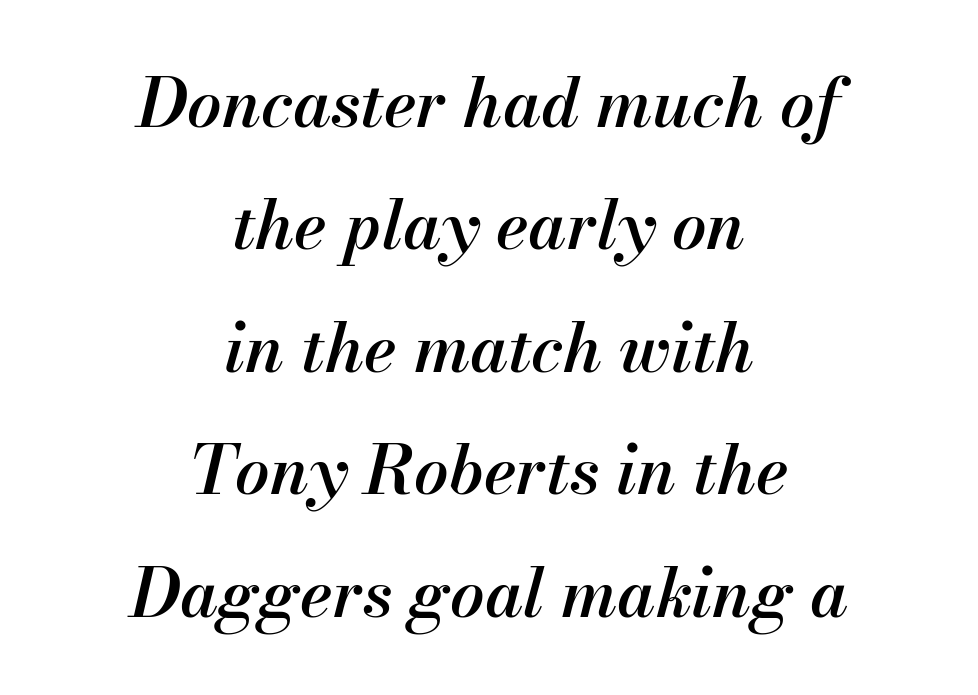
The image shows 68 px semibold type, italic (leaning right); set centered, line spacing 1.8x, normal letter spacing, not underlined; medium stroke contrast and a small x-height.
